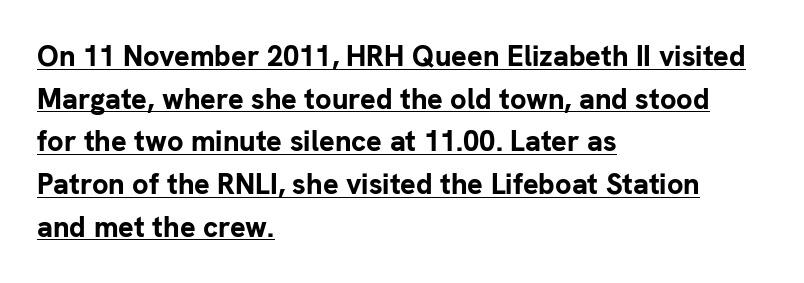
{"serif": "no", "italic": "no", "bold": "yes", "weight": "bold", "width": "normal", "stroke_contrast": "low", "x_height": "medium", "monospaced": "no", "underline": "yes", "align": "left", "line_spacing": "normal", "line_spacing_ratio": 1.47, "letter_spacing": "normal", "letter_spacing_em": 0.0, "glyph_px": 29}
